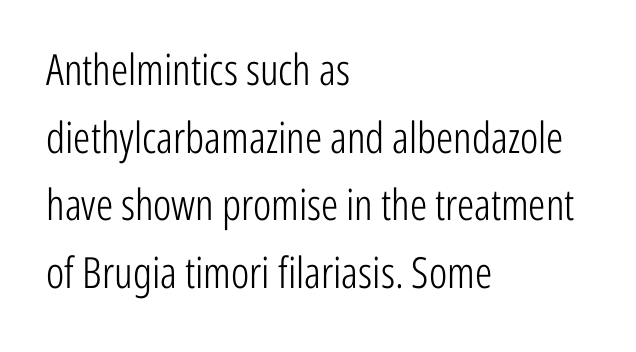
Italic: no, the glyphs are upright roman. The glyphs are unaccompanied by any horizontal stroke below them. Horizontal alignment here is leftward, the default for most running prose. Stems here are at most as thick as an everyday book face. This block has exactly the height ordinary leading produces.
